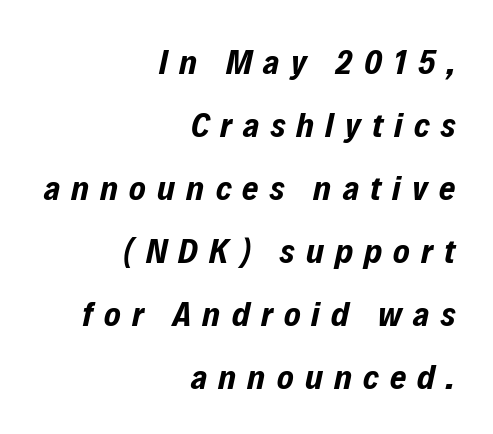
{"italic": "yes", "lean": "right", "slant_degrees": 12, "bold": "yes", "weight": "bold", "width": "condensed", "stroke_contrast": "low", "x_height": "medium", "monospaced": "no", "underline": "no", "align": "right", "line_spacing_ratio": 1.8, "letter_spacing": "wide", "letter_spacing_em": 0.32, "glyph_px": 35}
